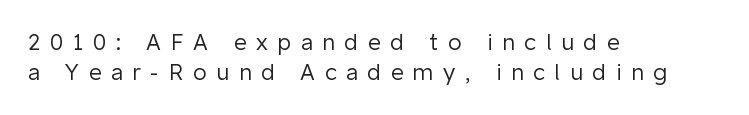
{"italic": "no", "bold": "no", "underline": "no", "align": "left", "line_spacing": "normal", "line_spacing_ratio": 1.37, "letter_spacing": "wide", "letter_spacing_em": 0.44, "glyph_px": 22}
